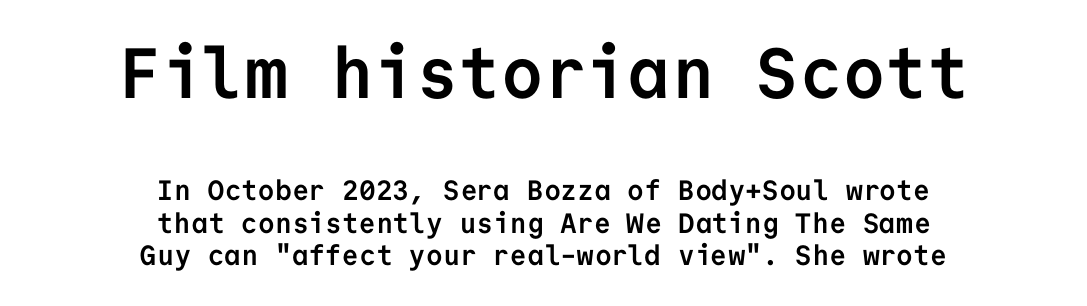
No italicization has been applied; the sample stays upright. Look at the stroke-to-counter ratio: heavy, a bold. Monospaced: the letters line up in strict vertical columns. Check the space under the baseline: it is left empty. The gaps between neighbouring characters are ordinary and unremarkable.
